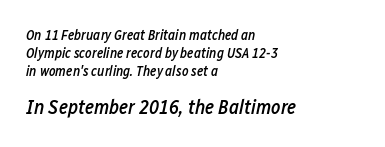
{"italic": "yes", "lean": "right", "slant_degrees": 12, "bold": "semi", "underline": "no", "align": "left", "line_spacing": "normal", "line_spacing_ratio": 1.27, "letter_spacing": "normal", "letter_spacing_em": 0.0, "larger_block": "second", "size_ratio": 1.43, "glyph_px": 20}
